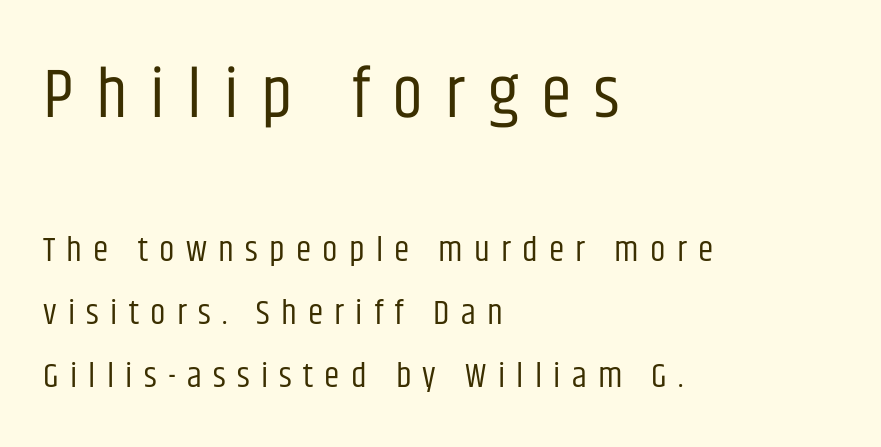
{"serif": "no", "italic": "no", "bold": "no", "weight": "regular", "width": "condensed", "stroke_contrast": "low", "x_height": "large", "monospaced": "no", "underline": "no", "align": "left", "line_spacing_ratio": 1.79, "letter_spacing": "wide", "letter_spacing_em": 0.32, "larger_block": "first", "size_ratio": 2.0, "glyph_px": 70}
